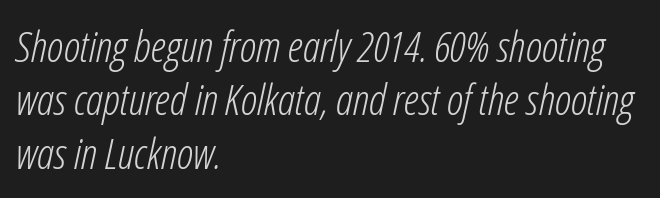
Q: Is the text bold? A: No.
Q: Is the text italic (slanted)? A: Yes, it leans right by about 12 degrees.
Q: Is the text underlined? A: No.
Q: How is the paragraph aligned? A: Left-aligned.
Q: Is the spacing between letters normal or unusually wide? A: Normal.
Q: Width (condensed, normal, or wide)? A: Condensed.
Q: Stroke contrast? A: Low.
Q: x-height? A: Medium.
Q: Monospaced? A: No.
